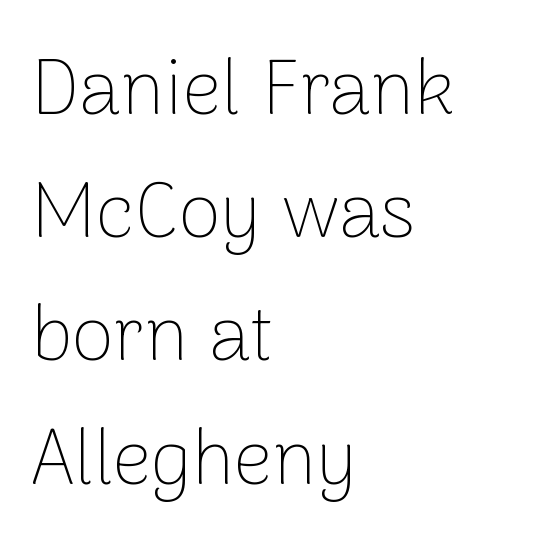
The image shows 77 px thin sans-serif type, upright; set left-aligned, normal line spacing (1.6x), normal letter spacing, not underlined; low stroke contrast and a medium x-height.
